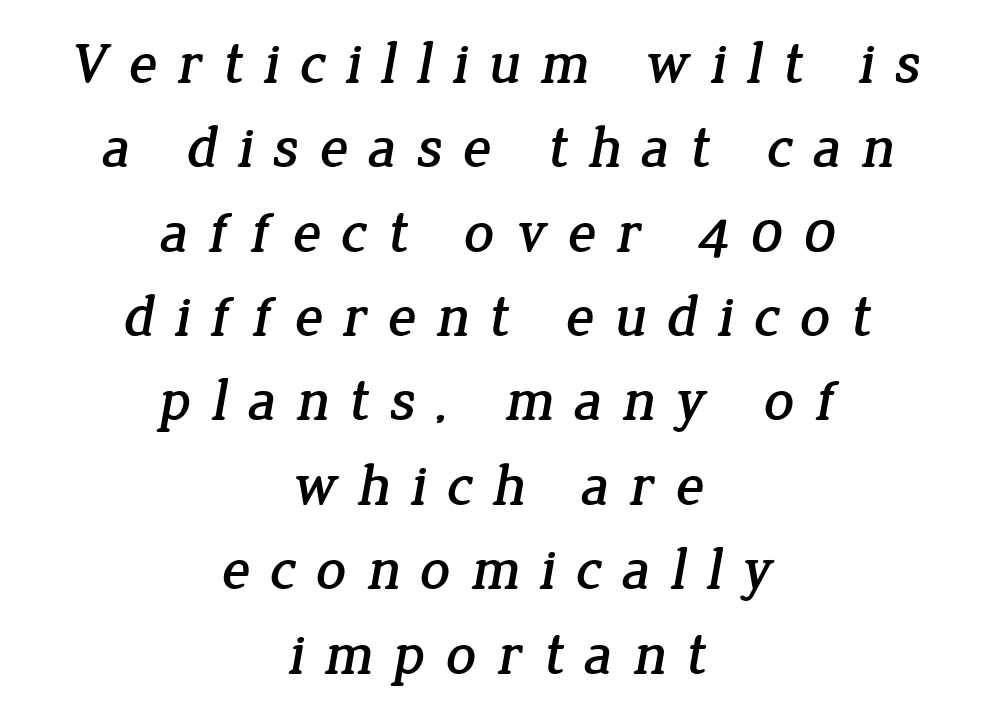
{"serif": "yes", "width": "normal", "stroke_contrast": "low", "x_height": "medium", "monospaced": "no", "underline": "no", "align": "center", "line_spacing": "normal", "line_spacing_ratio": 1.43, "letter_spacing": "wide", "letter_spacing_em": 0.33, "glyph_px": 59}
